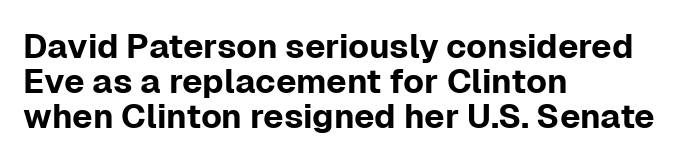
Q: Is the text italic (slanted)? A: No, it is upright.
Q: Is the typeface a serif or a sans-serif typeface? A: Sans-serif.
Q: Is the text underlined? A: No.
Q: How is the paragraph aligned? A: Left-aligned.
Q: Is the spacing between letters normal or unusually wide? A: Normal.
Q: Is the spacing between lines tight, normal or loose? A: Tight.
Q: Width (condensed, normal, or wide)? A: Normal.
Q: Stroke contrast? A: Low.
Q: x-height? A: Medium.
Q: Monospaced? A: No.
